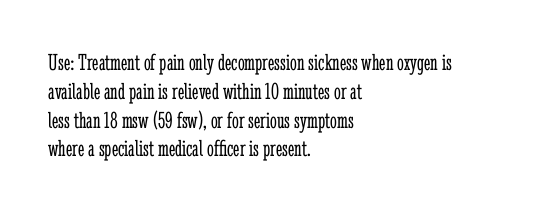
Horizontal alignment here is leftward, the default for most running prose. Is the stroke heavy? The answer is a plain regular-or-lighter. Posture: upright roman. The baseline area is clear. Between one letter and the next there's only the usual sliver of space.
